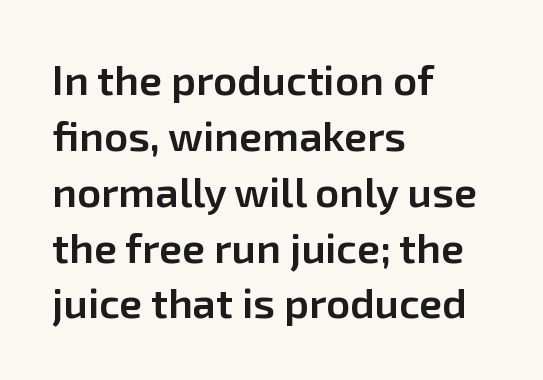
The image shows 42 px semibold sans-serif type, upright; set left-aligned, normal line spacing (1.33x), normal letter spacing, not underlined; low stroke contrast and a medium x-height.
